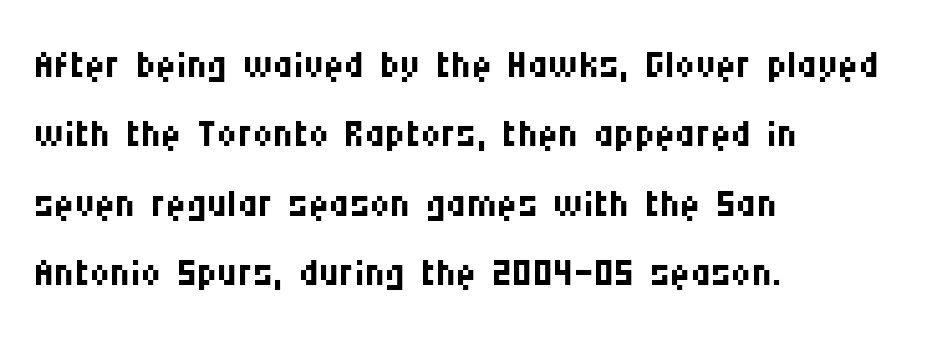
{"serif": "no", "italic": "no", "bold": "no", "weight": "regular", "width": "condensed", "stroke_contrast": "medium", "x_height": "large", "monospaced": "no", "underline": "no", "align": "left", "line_spacing_ratio": 1.24, "letter_spacing": "normal", "letter_spacing_em": 0.0, "glyph_px": 56}
